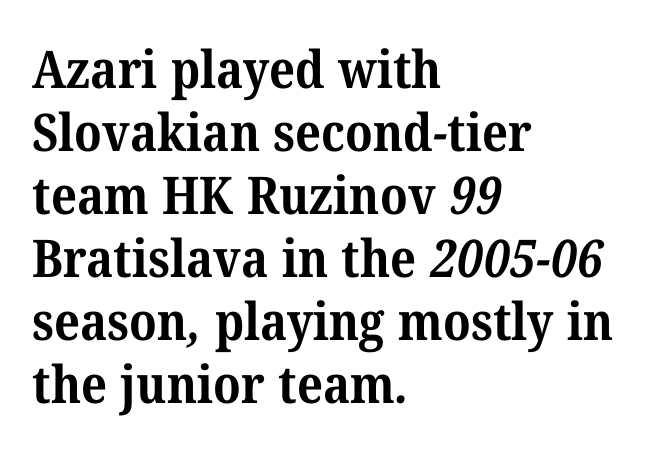
Nothing unusual about the tracking: characters are spaced as the font intends. Its strokes are broad and dark, the hallmark of bold type. This rendering features lettering with no underline. Note the varied advance widths — an 'i' is clearly narrower than an 'm'.
